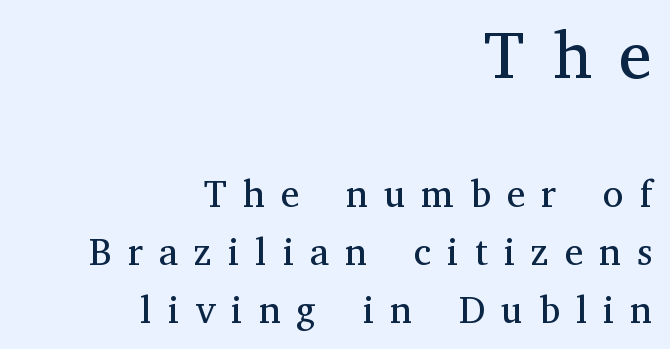
Spacing verdict: proportional, widths tailored to each character. This rendering uses right alignment, leaving the left contour irregular. The gap between lines stays unmarked. Nope, not italic — everything's standing straight. Typographically, this falls in the serif category. The tracking jumps out immediately: characters are airy and widely separated.
